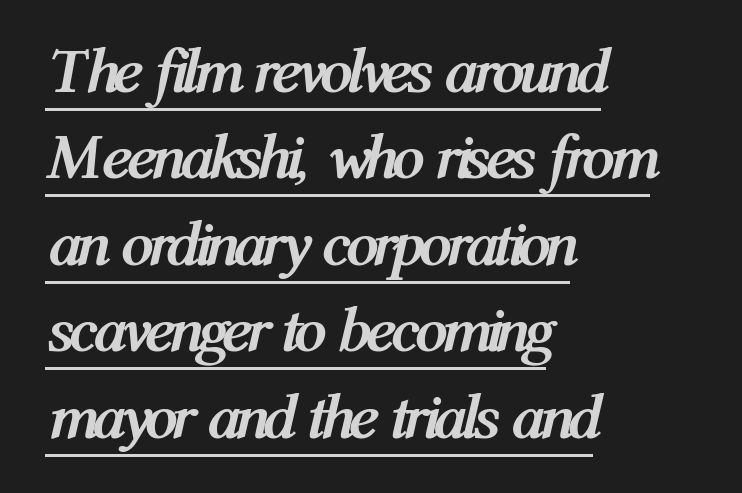
Q: Is the text bold? A: Yes.
Q: Is the text italic (slanted)? A: Yes, it leans right by about 12 degrees.
Q: Is the text underlined? A: Yes.
Q: How is the paragraph aligned? A: Left-aligned.
Q: Is the spacing between letters normal or unusually wide? A: Normal.
Q: Is the spacing between lines tight, normal or loose? A: Normal.
Q: Width (condensed, normal, or wide)? A: Condensed.
Q: Stroke contrast? A: Medium.
Q: x-height? A: Medium.
Q: Monospaced? A: No.
